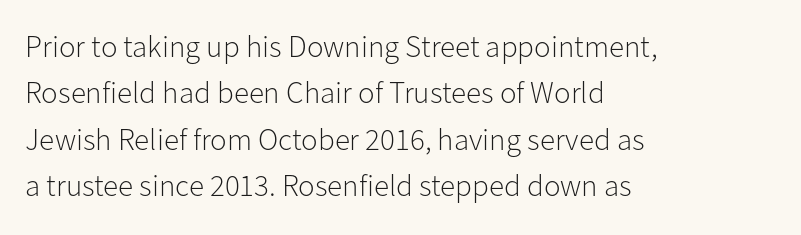
{"serif": "no", "italic": "no", "bold": "no", "weight": "light", "width": "normal", "stroke_contrast": "low", "x_height": "medium", "monospaced": "no", "underline": "no", "align": "left", "line_spacing": "normal", "line_spacing_ratio": 1.5, "letter_spacing": "normal", "letter_spacing_em": 0.0, "glyph_px": 31}
